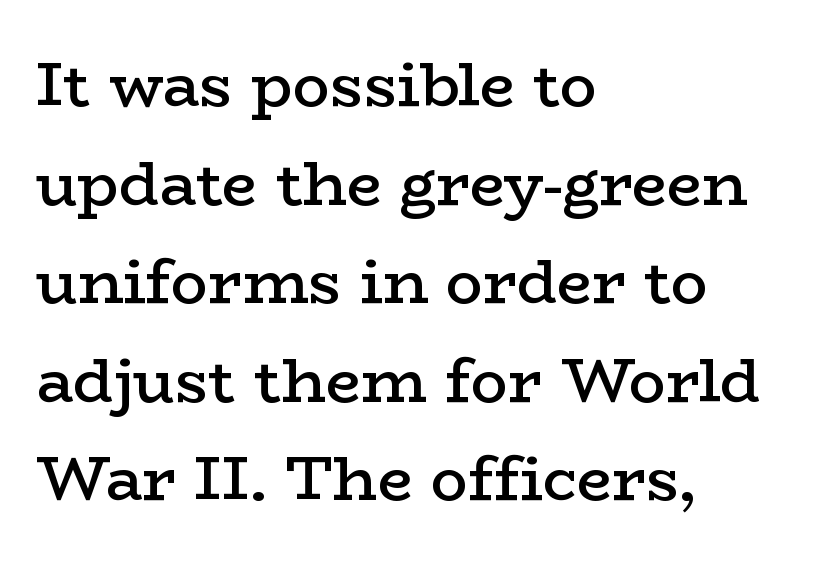
The image shows 62 px semibold, wide serif type, upright; set left-aligned, normal line spacing (1.59x), normal letter spacing, not underlined; low stroke contrast and a medium x-height.
